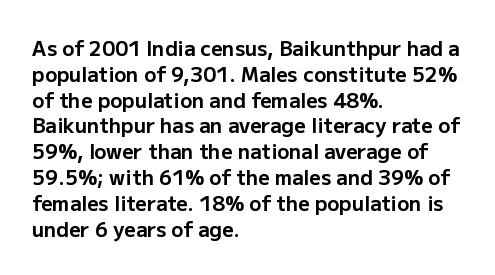
A typesetter would call this zero additional tracking. A classic flush-left, rag-right setting is used for this passage. The letters stand upright; this is a roman face. The glyphs are unaccompanied by any horizontal stroke below them. Line spacing here is normal.
